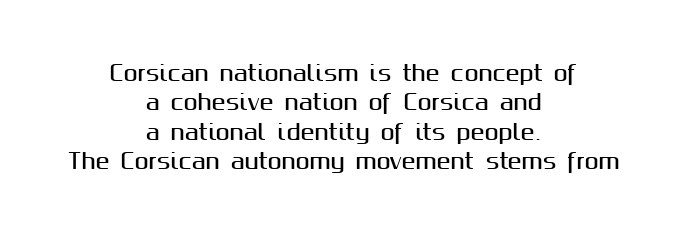
{"italic": "no", "underline": "no", "align": "center", "line_spacing": "normal", "line_spacing_ratio": 1.4, "letter_spacing": "normal", "letter_spacing_em": 0.0, "glyph_px": 21}
